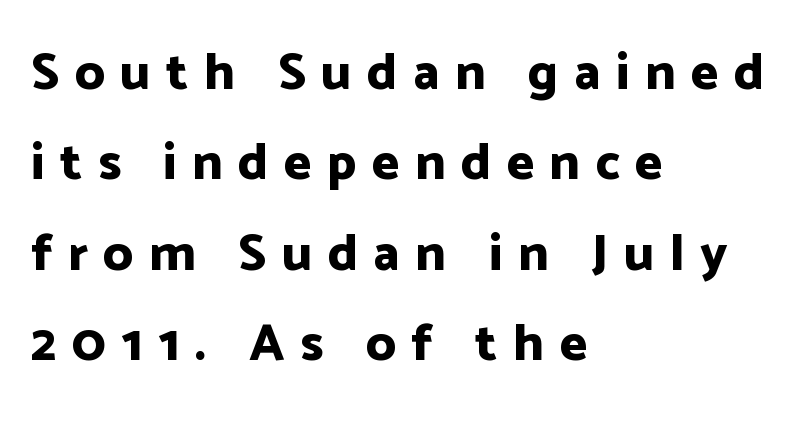
The image shows 52 px bold sans-serif type, upright; set left-aligned, line spacing 1.74x, unusually wide letter spacing (+0.3 em), not underlined; low stroke contrast and a medium x-height.
